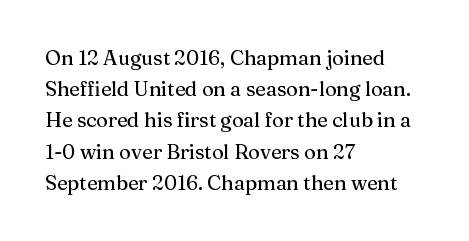
Q: Is the text italic (slanted)? A: No, it is upright.
Q: Is the text underlined? A: No.
Q: How is the paragraph aligned? A: Left-aligned.
Q: Is the spacing between letters normal or unusually wide? A: Normal.
Q: Is the spacing between lines tight, normal or loose? A: Normal.
